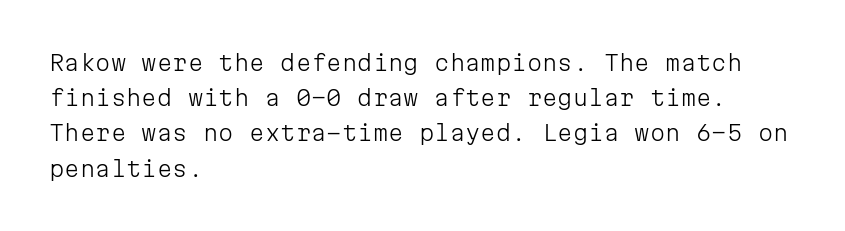
{"italic": "no", "bold": "no", "underline": "no", "align": "left", "line_spacing": "normal", "line_spacing_ratio": 1.6, "letter_spacing": "normal", "letter_spacing_em": 0.0, "glyph_px": 22}
